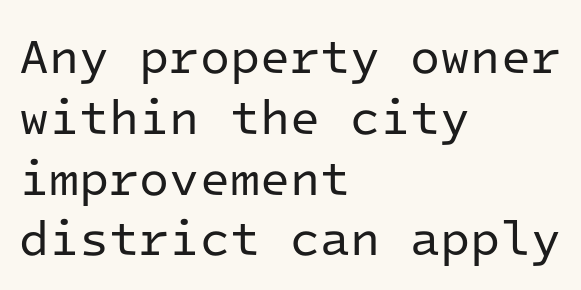
Has an underline been added? It has not. Every character here occupies the same horizontal width, giving the sample a typewriter-like rhythm. The strokes carry an ordinary text weight at most. The characters display no serif detailing; their extremities are plain.
